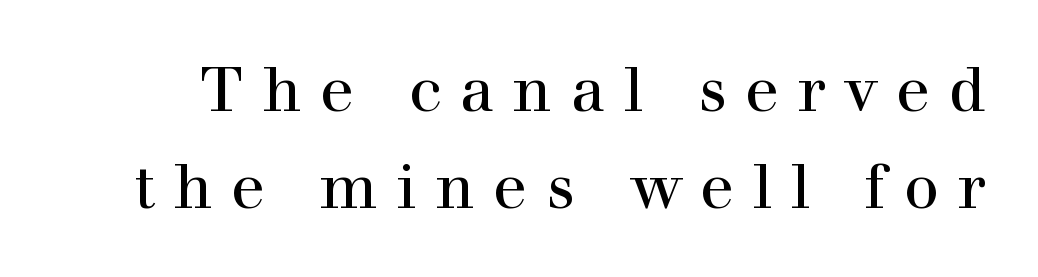
{"serif": "yes", "italic": "no", "width": "normal", "x_height": "medium", "monospaced": "no", "underline": "no", "line_spacing": "normal", "line_spacing_ratio": 1.56, "letter_spacing": "wide", "letter_spacing_em": 0.3, "glyph_px": 62}
